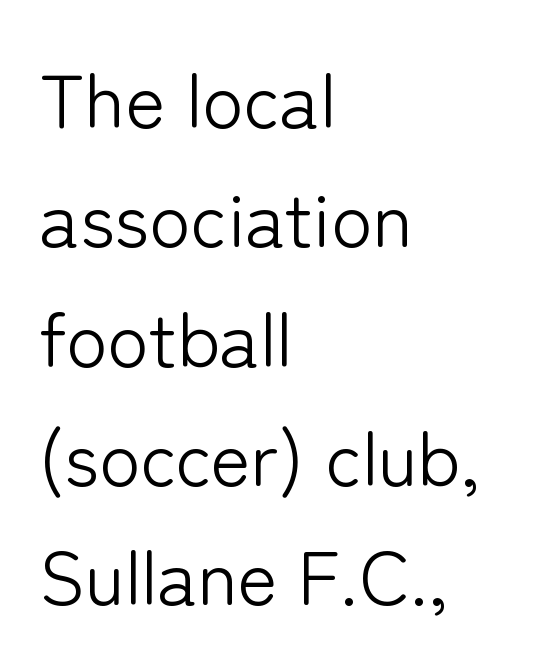
Q: Is the text bold? A: No.
Q: Is the text italic (slanted)? A: No, it is upright.
Q: Is the typeface a serif or a sans-serif typeface? A: Sans-serif.
Q: Is the text underlined? A: No.
Q: How is the paragraph aligned? A: Left-aligned.
Q: Is the spacing between letters normal or unusually wide? A: Normal.
Q: Is the spacing between lines tight, normal or loose? A: Normal.
Q: Width (condensed, normal, or wide)? A: Normal.
Q: Stroke contrast? A: Low.
Q: x-height? A: Medium.
Q: Monospaced? A: No.
